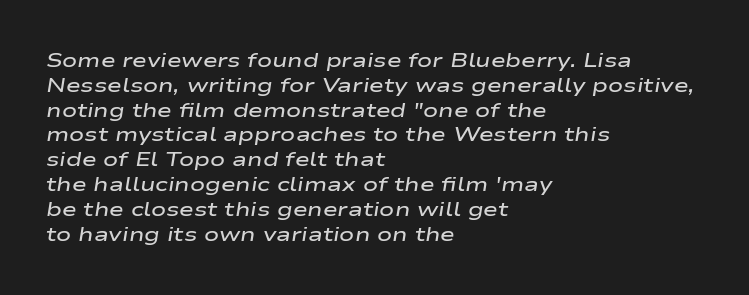
Q: Is the text bold? A: Semi-bold.
Q: Is the text italic (slanted)? A: Yes, it leans right by about 9 degrees.
Q: Is the text underlined? A: No.
Q: How is the paragraph aligned? A: Left-aligned.
Q: Is the spacing between letters normal or unusually wide? A: Normal.
